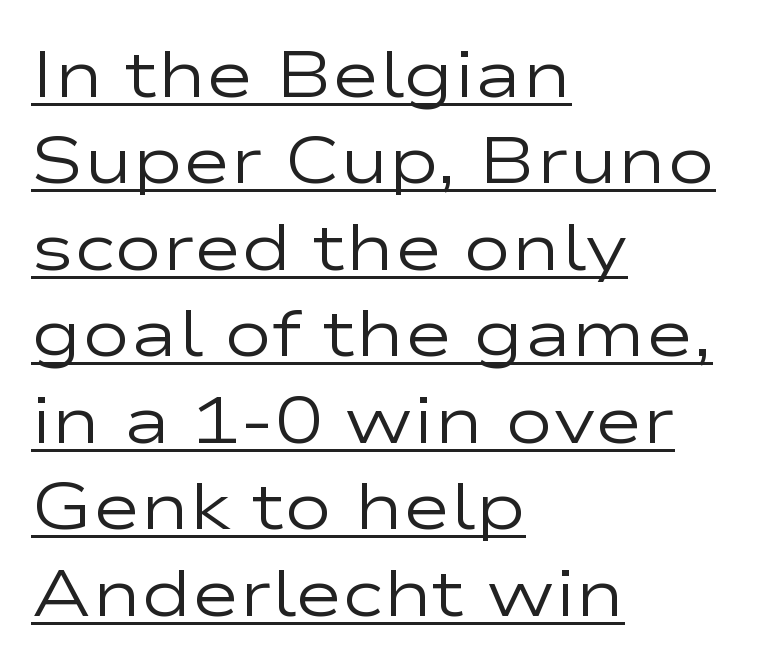
{"serif": "no", "italic": "no", "bold": "no", "weight": "regular", "width": "wide", "stroke_contrast": "low", "x_height": "medium", "monospaced": "no", "underline": "yes", "align": "left", "line_spacing": "normal", "line_spacing_ratio": 1.33, "letter_spacing": "normal", "letter_spacing_em": 0.0, "glyph_px": 65}
